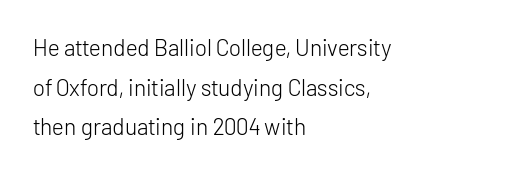
{"italic": "no", "bold": "no", "underline": "no", "align": "left", "line_spacing_ratio": 1.72, "letter_spacing": "normal", "letter_spacing_em": 0.0, "glyph_px": 23}
